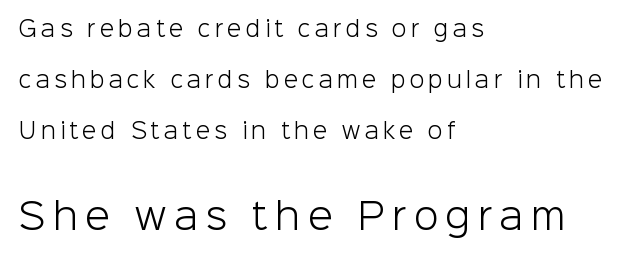
Q: Is the text bold? A: No.
Q: Is the text italic (slanted)? A: No, it is upright.
Q: Is the typeface a serif or a sans-serif typeface? A: Sans-serif.
Q: Is the text underlined? A: No.
Q: How is the paragraph aligned? A: Left-aligned.
Q: Is the spacing between letters normal or unusually wide? A: Unusually wide.
Q: Is the spacing between lines tight, normal or loose? A: Loose.
Q: Which block of text is set in a larger size, the first (top) or the second (bottom)? A: The second (bottom) one.
Q: Width (condensed, normal, or wide)? A: Normal.
Q: Stroke contrast? A: Low.
Q: x-height? A: Medium.
Q: Monospaced? A: No.
